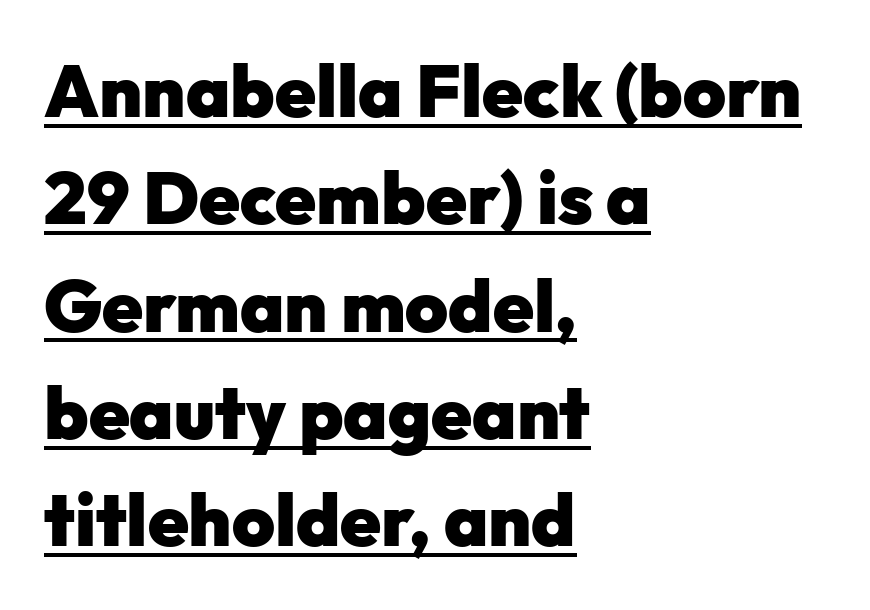
The image shows 73 px heavy sans-serif type, upright; set left-aligned, normal line spacing (1.47x), normal letter spacing, underlined; low stroke contrast and a medium x-height.
